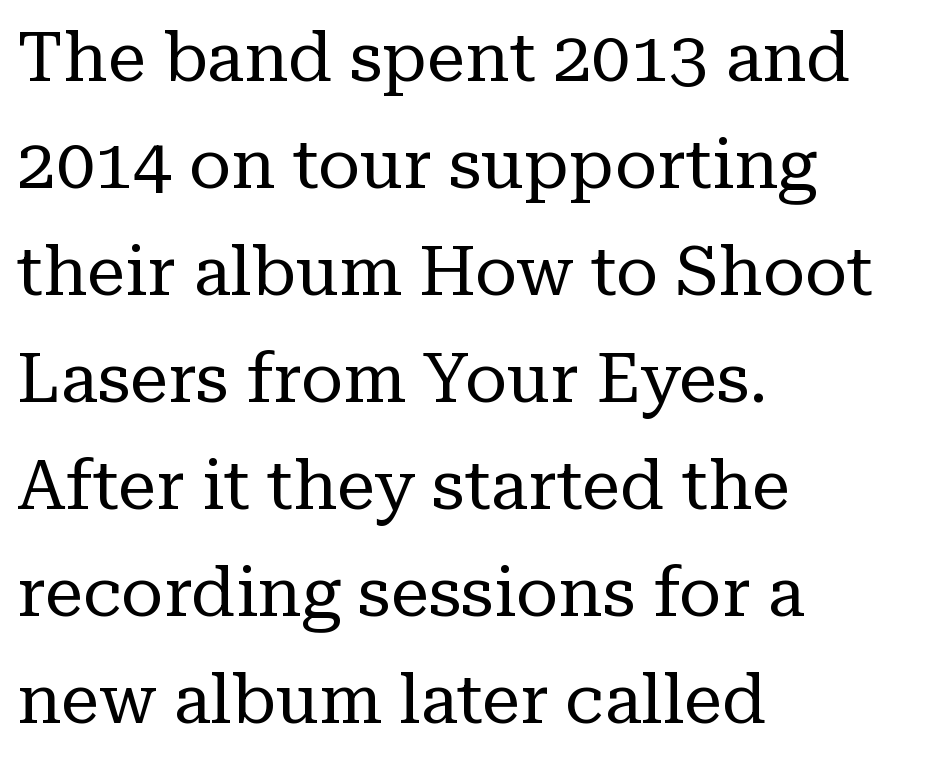
Q: Is the text bold? A: No.
Q: Is the text italic (slanted)? A: No, it is upright.
Q: Is the typeface a serif or a sans-serif typeface? A: Serif.
Q: Is the text underlined? A: No.
Q: How is the paragraph aligned? A: Left-aligned.
Q: Is the spacing between letters normal or unusually wide? A: Normal.
Q: Is the spacing between lines tight, normal or loose? A: Normal.
Q: Width (condensed, normal, or wide)? A: Normal.
Q: Stroke contrast? A: Low.
Q: x-height? A: Medium.
Q: Monospaced? A: No.
